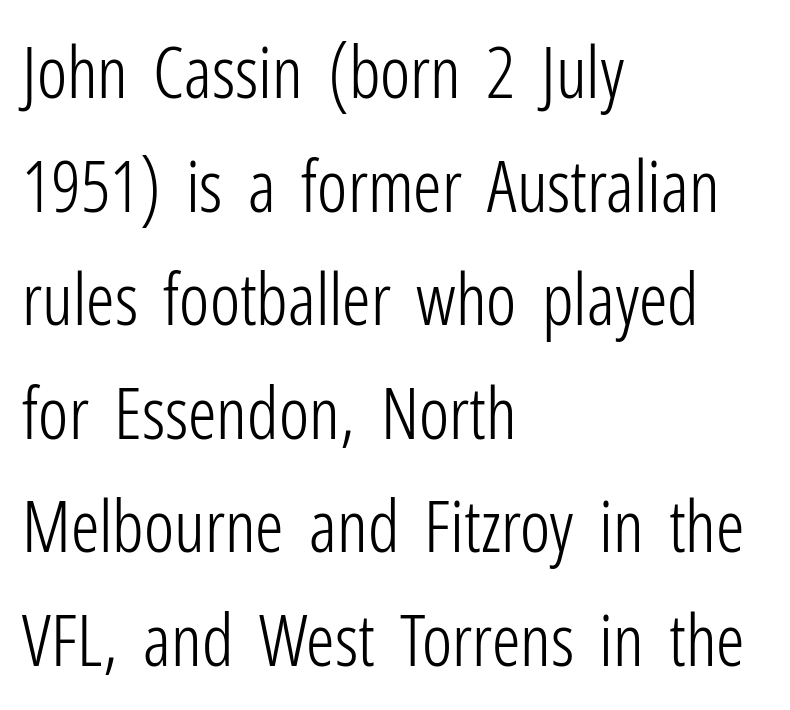
Q: Is the text bold? A: No.
Q: Is the text italic (slanted)? A: No, it is upright.
Q: Is the typeface a serif or a sans-serif typeface? A: Sans-serif.
Q: Is the text underlined? A: No.
Q: How is the paragraph aligned? A: Left-aligned.
Q: Is the spacing between letters normal or unusually wide? A: Normal.
Q: Is the spacing between lines tight, normal or loose? A: Normal.
Q: Width (condensed, normal, or wide)? A: Condensed.
Q: Stroke contrast? A: Low.
Q: x-height? A: Medium.
Q: Monospaced? A: No.
